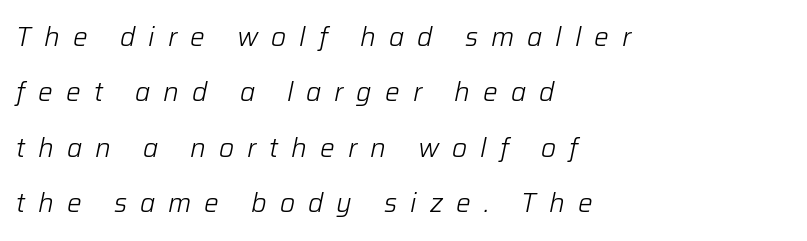
Q: Is the text bold? A: No.
Q: Is the text italic (slanted)? A: Yes, it leans right by about 12 degrees.
Q: Is the text underlined? A: No.
Q: How is the paragraph aligned? A: Left-aligned.
Q: Is the spacing between letters normal or unusually wide? A: Unusually wide.
Q: Is the spacing between lines tight, normal or loose? A: Loose.
